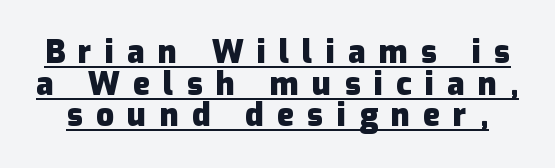
Posture: straight, roman, zero tilt. You can tell from the bare stems that sans-serif type was used. Students, observe: this is what under-led, compact text looks like. The rendering uses natural spacing where letterforms have individual widths. Each word looks stretched out because of the extra space between its letters.
